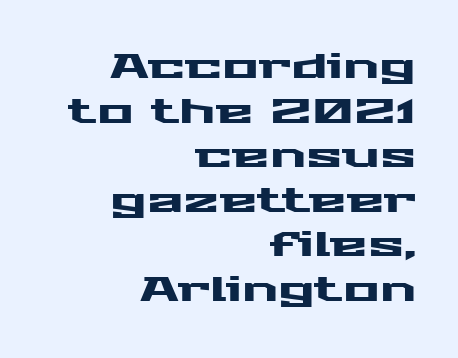
Posture: upright roman. In CSS terms this would be text-align: right. Do the characters align in a grid? No, the font is proportional. I'd call this a sans setting — the letters go barefoot.
